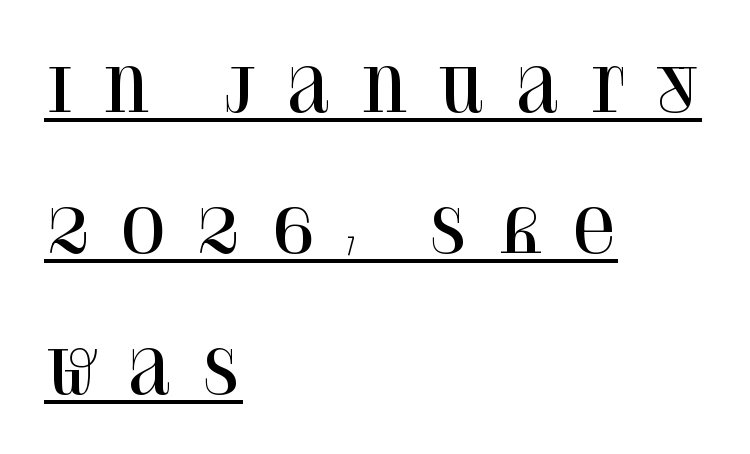
The image shows 59 px serif type, upright; set left-aligned, loose line spacing (2.39x), unusually wide letter spacing (+0.44 em), underlined; high stroke contrast and a large x-height.
